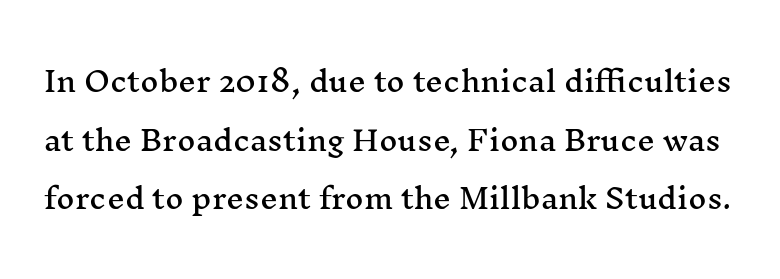
The image shows 28 px wide serif type, upright; set loose line spacing (2.09x), normal letter spacing, not underlined; medium stroke contrast and a medium x-height.
